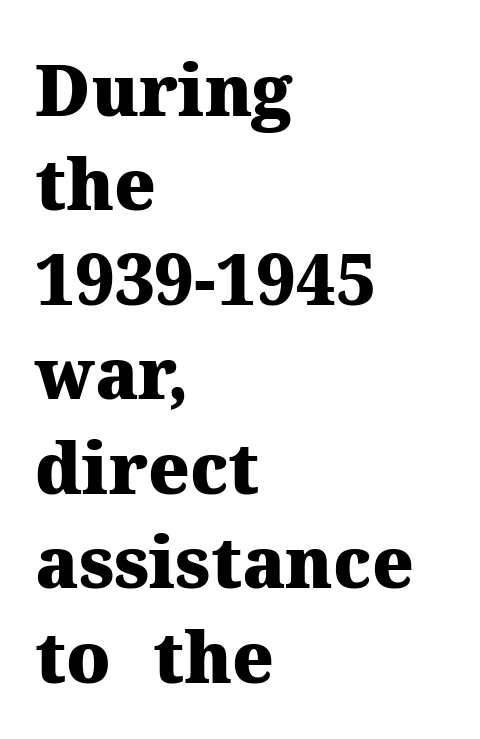
{"serif": "yes", "italic": "no", "bold": "yes", "weight": "heavy", "width": "normal", "stroke_contrast": "medium", "x_height": "medium", "monospaced": "no", "underline": "no", "align": "left", "line_spacing": "normal", "line_spacing_ratio": 1.35, "letter_spacing": "normal", "letter_spacing_em": 0.0, "glyph_px": 70}
